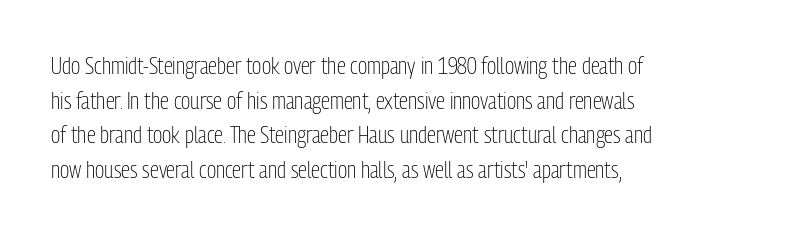
Vertical strokes here are truly vertical. Is the block centered? No — it sits flush against the left margin. Standard letterfit; no display-style spreading of the glyphs. This is not heavy type; no bold has been used.
